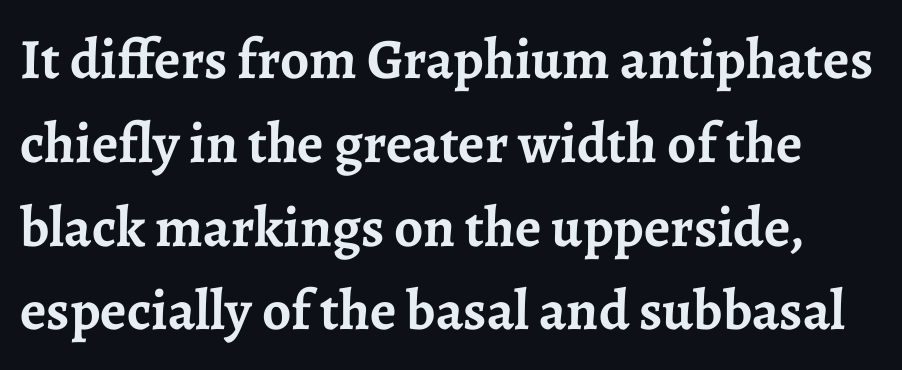
Heavy-handed strokes throughout: this text is bold. A typesetter would label this face a serif. Is this a fixed-width face? No — the glyphs have proportional, varying widths. Quick note: underline off. Does extra space separate the letters? No, they use regular spacing.
